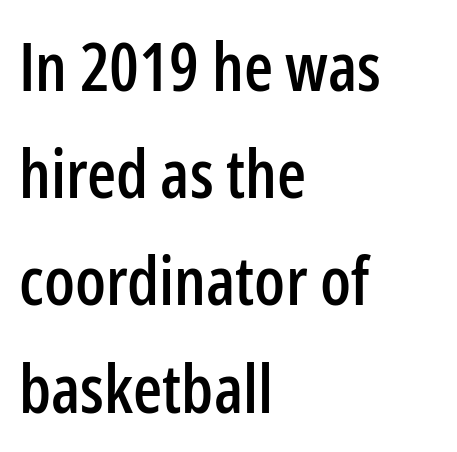
Q: Is the text italic (slanted)? A: No, it is upright.
Q: Is the typeface a serif or a sans-serif typeface? A: Sans-serif.
Q: Is the text underlined? A: No.
Q: How is the paragraph aligned? A: Left-aligned.
Q: Is the spacing between letters normal or unusually wide? A: Normal.
Q: Is the spacing between lines tight, normal or loose? A: Normal.
Q: Width (condensed, normal, or wide)? A: Condensed.
Q: Stroke contrast? A: Low.
Q: x-height? A: Medium.
Q: Monospaced? A: No.
